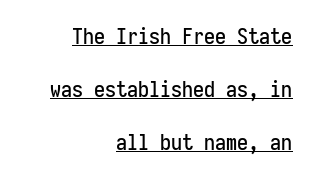
The image shows 22 px text type, upright; set right-aligned, loose line spacing (2.42x), normal letter spacing, underlined.
